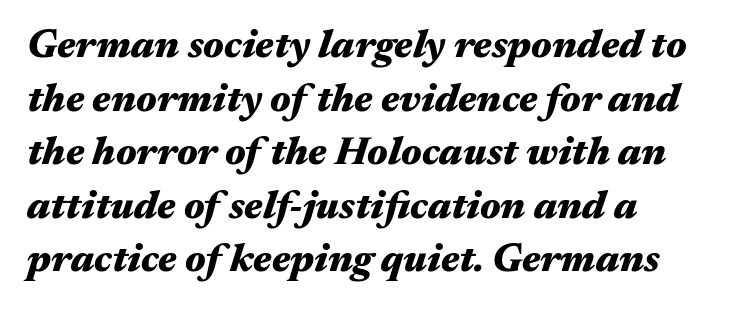
Leading matches the norm, producing a regular column. Anything drawn beneath the words? Only blank space. Compared with a centered layout, this one pins lines to the left instead. Compared with an ordinary text face, these strokes are far heavier — a full bold.
